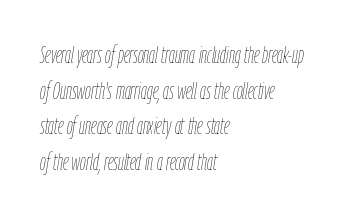
The image shows 23 px text type, italic (leaning right); set left-aligned, normal line spacing (1.55x), normal letter spacing, not underlined.
